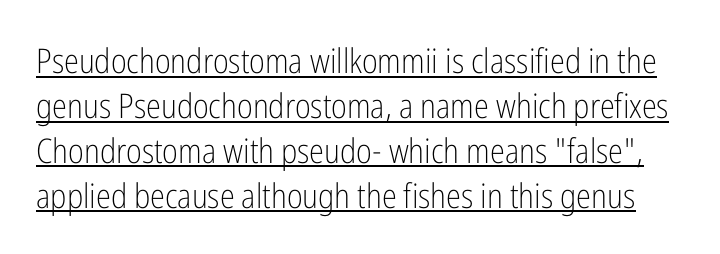
Q: Is the text bold? A: No.
Q: Is the text italic (slanted)? A: No, it is upright.
Q: Is the typeface a serif or a sans-serif typeface? A: Sans-serif.
Q: Is the text underlined? A: Yes.
Q: Is the spacing between letters normal or unusually wide? A: Normal.
Q: Is the spacing between lines tight, normal or loose? A: Normal.
Q: Width (condensed, normal, or wide)? A: Condensed.
Q: Stroke contrast? A: Low.
Q: x-height? A: Medium.
Q: Monospaced? A: No.
